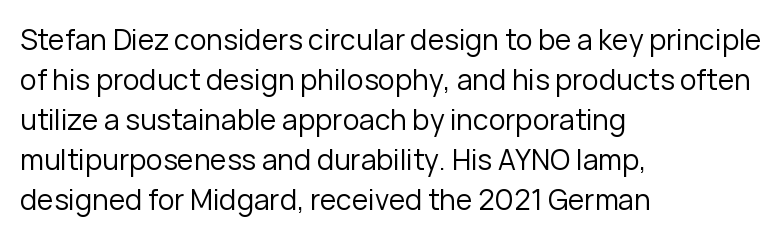
Q: Is the text bold? A: No.
Q: Is the text italic (slanted)? A: No, it is upright.
Q: Is the typeface a serif or a sans-serif typeface? A: Sans-serif.
Q: Is the text underlined? A: No.
Q: How is the paragraph aligned? A: Left-aligned.
Q: Is the spacing between letters normal or unusually wide? A: Normal.
Q: Is the spacing between lines tight, normal or loose? A: Normal.
Q: Width (condensed, normal, or wide)? A: Normal.
Q: Stroke contrast? A: Low.
Q: x-height? A: Medium.
Q: Monospaced? A: No.
